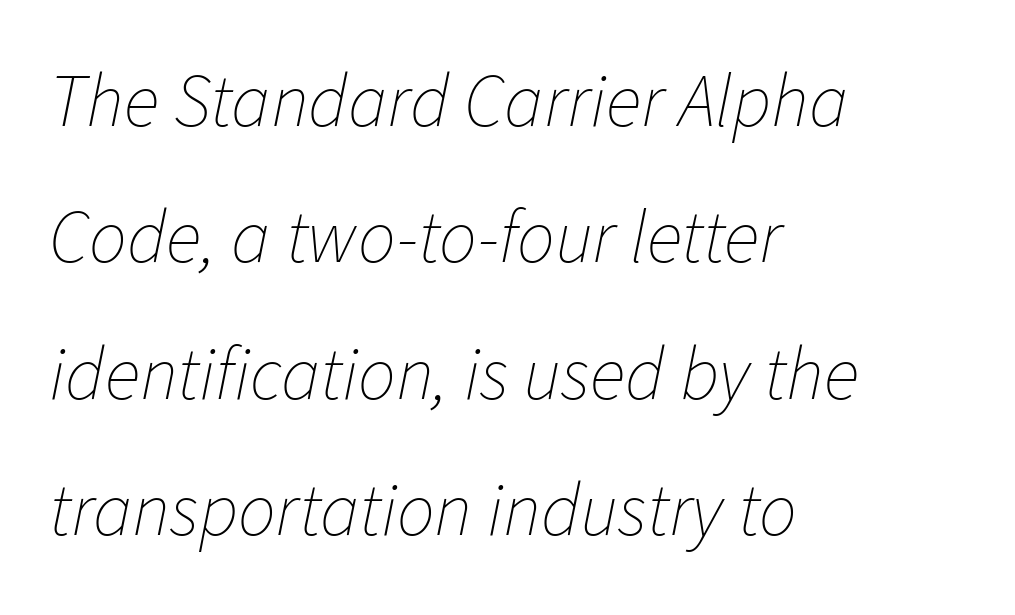
Every row of glyphs begins at an identical x-position on the left. A typesetter would call this proportional, since set widths differ per character. Words float on clear page, feet unadorned. Each word holds together tightly as a unit, with standard inter-letter gaps. The font's italic variant was chosen for this text. Weight: not bold — regular or lighter.
